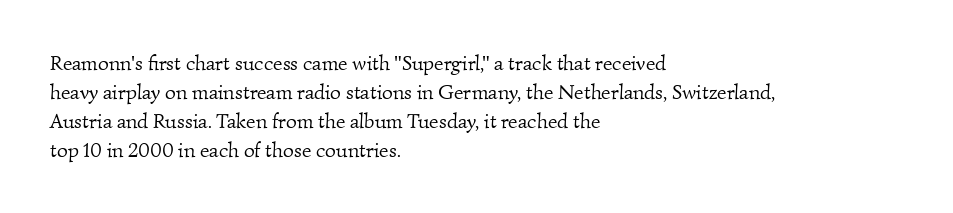
The image shows 21 px text type; set left-aligned, normal line spacing (1.38x), normal letter spacing, not underlined.
